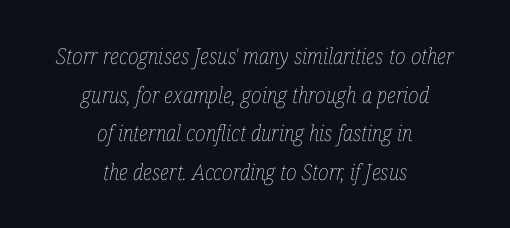
The image shows 22 px text type, italic (leaning right); set centered, line spacing 1.76x, normal letter spacing, not underlined.
